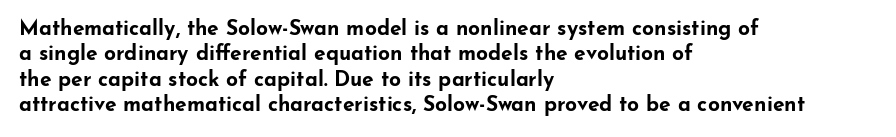
The image shows 21 px bold type, upright; set left-aligned, line spacing 1.21x, normal letter spacing, not underlined.
